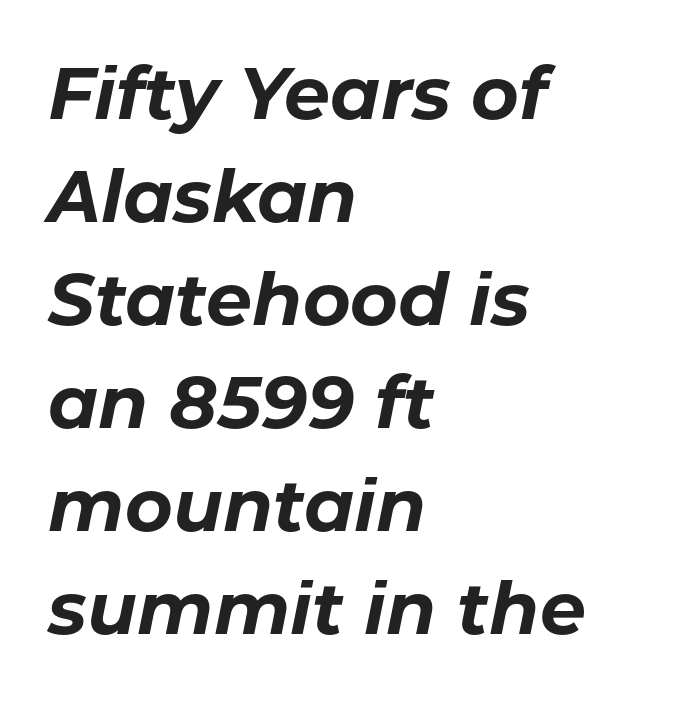
The image shows 73 px bold type, italic (leaning right); set left-aligned, normal line spacing (1.41x), normal letter spacing, not underlined; low stroke contrast and a medium x-height.
